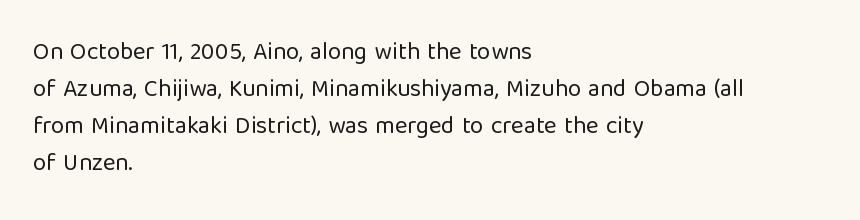
{"italic": "no", "bold": "no", "underline": "no", "align": "left", "line_spacing": "normal", "line_spacing_ratio": 1.54, "letter_spacing": "normal", "letter_spacing_em": 0.0, "glyph_px": 24}
